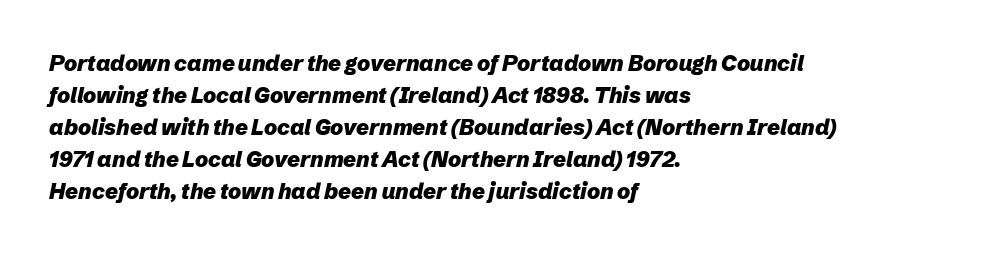
{"italic": "yes", "lean": "right", "slant_degrees": 12, "bold": "yes", "underline": "no", "align": "left", "line_spacing": "normal", "line_spacing_ratio": 1.46, "letter_spacing": "normal", "letter_spacing_em": 0.0, "glyph_px": 22}
